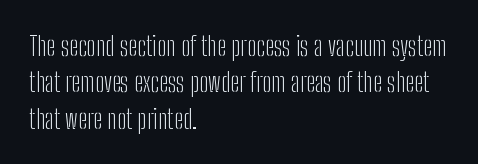
Upright lettering throughout. Reading down the column, the eye jumps a familiar distance to each next line. The typesetting does not lean heavy: it is not bold. Horizontal alignment here is leftward, the default for most running prose. The space directly below the letters is spotless. Glyph-to-glyph distance matches everyday printed text.
